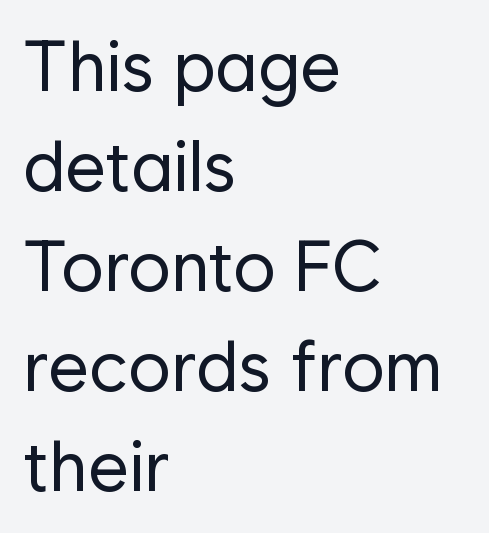
The image shows 71 px regular-weight sans-serif type, upright; set left-aligned, normal line spacing (1.41x), normal letter spacing, not underlined; low stroke contrast and a medium x-height.
